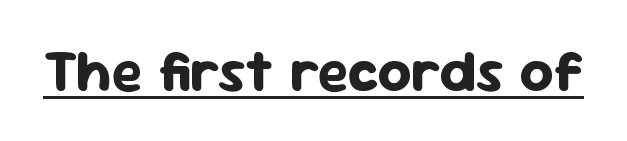
{"serif": "no", "italic": "no", "bold": "yes", "weight": "bold", "width": "normal", "stroke_contrast": "low", "x_height": "medium", "monospaced": "no", "underline": "yes", "letter_spacing": "normal", "letter_spacing_em": 0.0, "glyph_px": 59}
